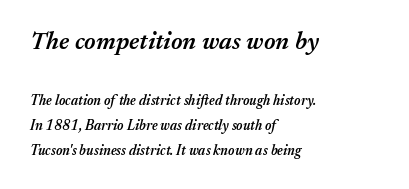
{"italic": "yes", "lean": "right", "slant_degrees": 17, "bold": "semi", "underline": "no", "align": "left", "line_spacing_ratio": 1.77, "letter_spacing": "normal", "letter_spacing_em": 0.0, "larger_block": "first", "size_ratio": 1.79, "glyph_px": 25}
